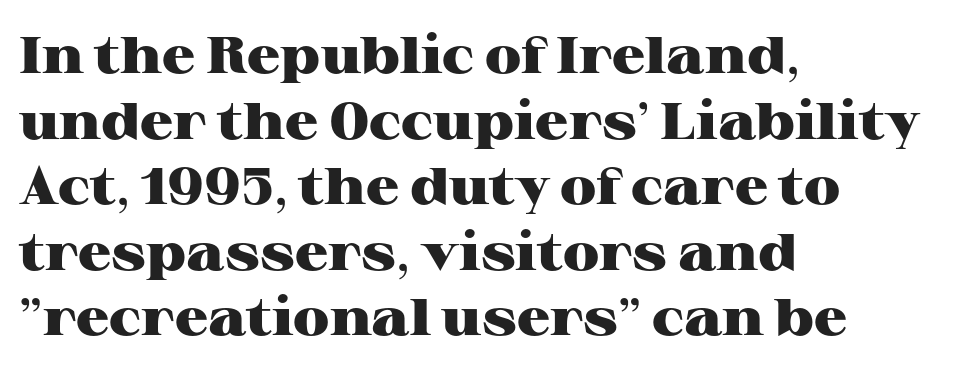
The image shows 52 px heavy, wide serif type, upright; set left-aligned, normal line spacing (1.26x), normal letter spacing, not underlined; high stroke contrast and a medium x-height.
